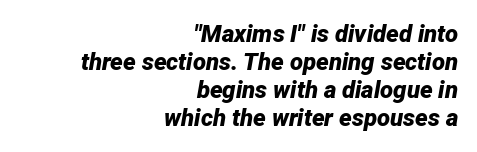
{"italic": "yes", "lean": "right", "slant_degrees": 12, "bold": "yes", "underline": "no", "align": "right", "line_spacing_ratio": 1.17, "letter_spacing": "normal", "letter_spacing_em": 0.0, "glyph_px": 24}
